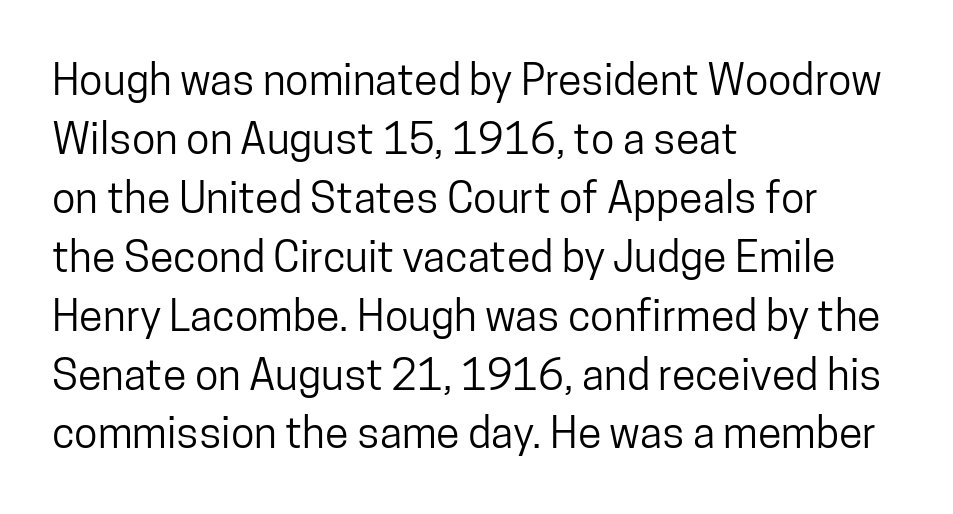
{"serif": "no", "italic": "no", "width": "condensed", "stroke_contrast": "low", "x_height": "medium", "monospaced": "no", "underline": "no", "align": "left", "line_spacing": "normal", "line_spacing_ratio": 1.37, "letter_spacing": "normal", "letter_spacing_em": 0.0, "glyph_px": 43}
